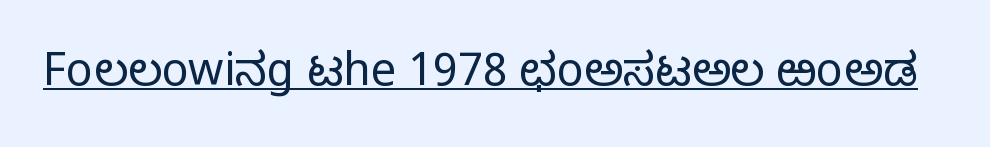
{"serif": "no", "italic": "no", "bold": "no", "weight": "light", "width": "normal", "stroke_contrast": "low", "x_height": "medium", "monospaced": "no", "underline": "yes", "letter_spacing": "normal", "letter_spacing_em": 0.0, "glyph_px": 45}
